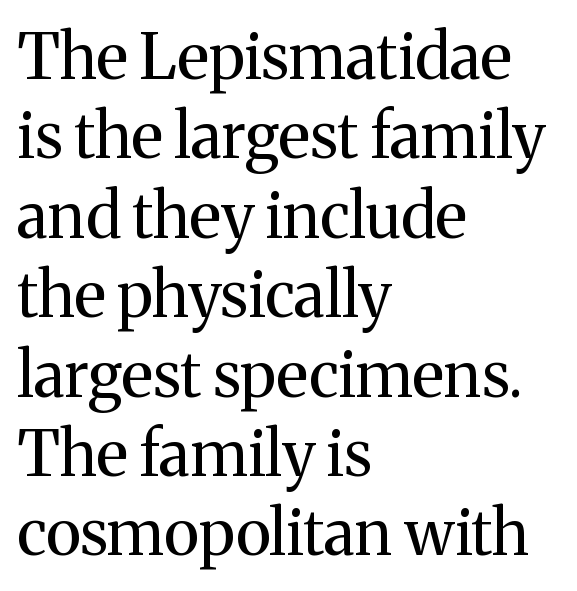
Q: Is the text bold? A: No.
Q: Is the text italic (slanted)? A: No, it is upright.
Q: Is the typeface a serif or a sans-serif typeface? A: Serif.
Q: Is the text underlined? A: No.
Q: How is the paragraph aligned? A: Left-aligned.
Q: Is the spacing between letters normal or unusually wide? A: Normal.
Q: Is the spacing between lines tight, normal or loose? A: Normal.
Q: Width (condensed, normal, or wide)? A: Normal.
Q: Stroke contrast? A: Medium.
Q: x-height? A: Medium.
Q: Monospaced? A: No.
